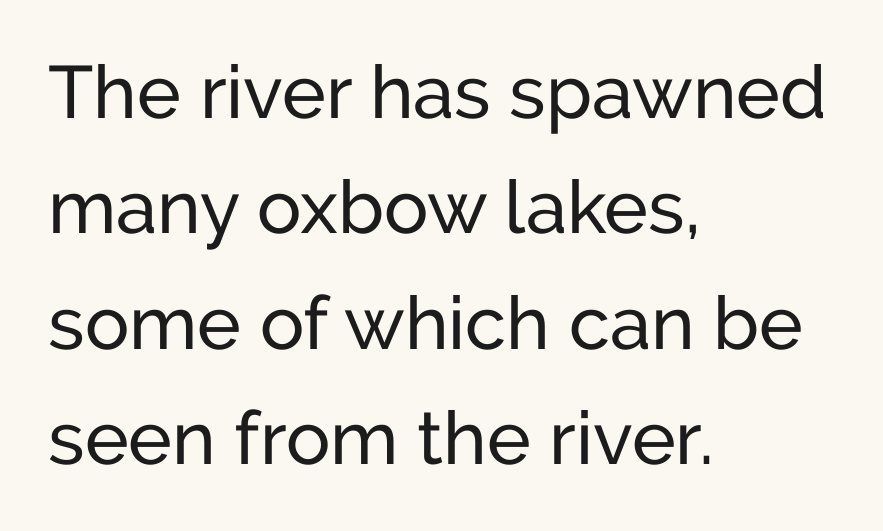
Casual observation: everything's shoved over to the left. The font's upright variant was chosen for this text. A typesetter would call this proportional, since set widths differ per character. Anything drawn beneath the words? Only blank space. The face used here is rendered with its standard letterfit. In terms of leading, this rendering sits right in the middle.
